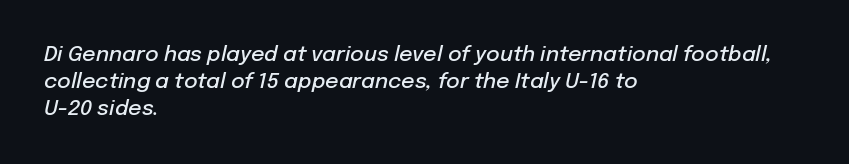
Q: Is the text bold? A: Semi-bold.
Q: Is the text italic (slanted)? A: Yes, it leans right by about 12 degrees.
Q: Is the text underlined? A: No.
Q: How is the paragraph aligned? A: Left-aligned.
Q: Is the spacing between letters normal or unusually wide? A: Normal.
Q: Is the spacing between lines tight, normal or loose? A: Normal.
